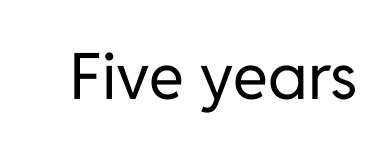
{"serif": "no", "italic": "no", "bold": "no", "weight": "regular", "width": "normal", "stroke_contrast": "low", "x_height": "medium", "monospaced": "no", "underline": "no", "letter_spacing": "normal", "letter_spacing_em": 0.0, "glyph_px": 64}
